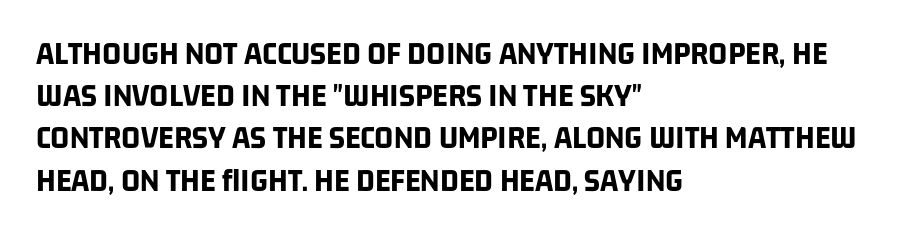
Line spacing here is normal. Words appear dense and cohesive because spacing is normal. Type without underlining. On the weight axis this lands at bold, roughly 700. Visually the block forms a straight wall on the left and a jagged coastline on the right.
